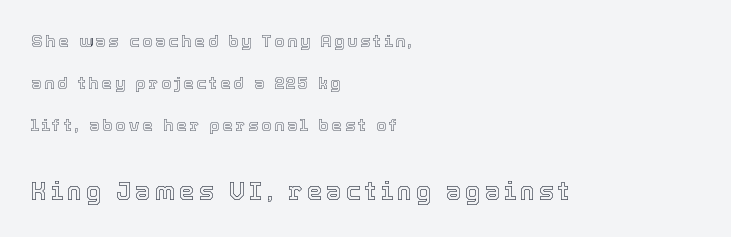
Q: Is the text italic (slanted)? A: No, it is upright.
Q: Is the text underlined? A: No.
Q: How is the paragraph aligned? A: Left-aligned.
Q: Is the spacing between lines tight, normal or loose? A: Loose.
Q: Which block of text is set in a larger size, the first (top) or the second (bottom)? A: The second (bottom) one.
